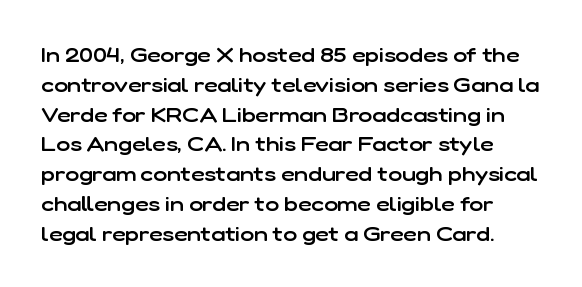
The image shows 21 px text type, upright; set normal line spacing (1.42x), normal letter spacing, not underlined.
